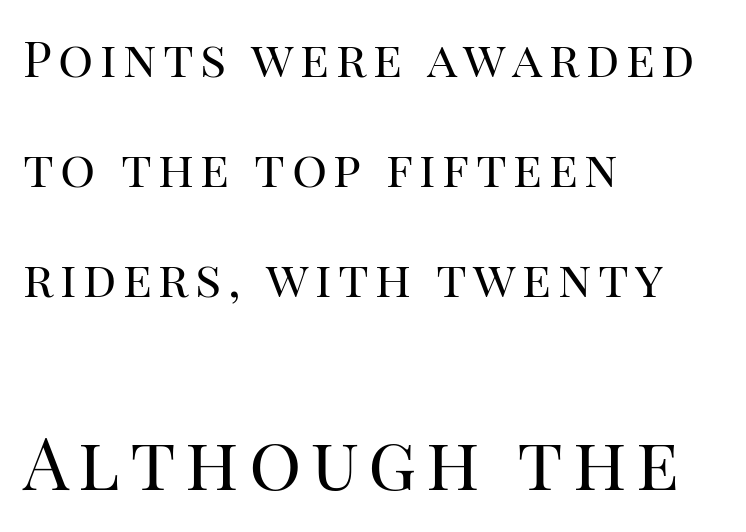
The image shows 73 px regular-weight serif type, upright; set left-aligned, loose line spacing (2.24x), not underlined; the second (bottom) block is 1.49x larger; high stroke contrast and a large x-height.
